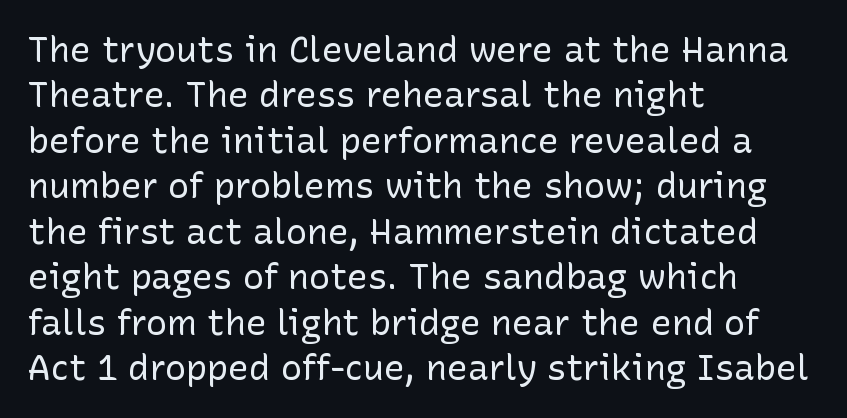
Q: Is the text bold? A: No.
Q: Is the text italic (slanted)? A: No, it is upright.
Q: Is the typeface a serif or a sans-serif typeface? A: Sans-serif.
Q: Is the text underlined? A: No.
Q: How is the paragraph aligned? A: Left-aligned.
Q: Is the spacing between letters normal or unusually wide? A: Normal.
Q: Is the spacing between lines tight, normal or loose? A: Normal.
Q: Width (condensed, normal, or wide)? A: Normal.
Q: Stroke contrast? A: Low.
Q: x-height? A: Medium.
Q: Monospaced? A: No.
